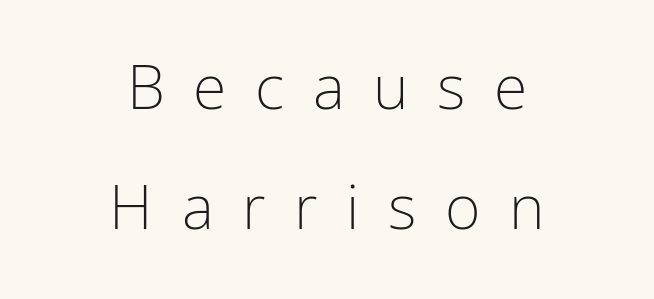
{"serif": "no", "italic": "no", "bold": "no", "weight": "light", "width": "condensed", "stroke_contrast": "low", "x_height": "medium", "monospaced": "no", "underline": "no", "align": "center", "line_spacing": "loose", "line_spacing_ratio": 1.97, "letter_spacing": "wide", "letter_spacing_em": 0.47, "glyph_px": 61}
